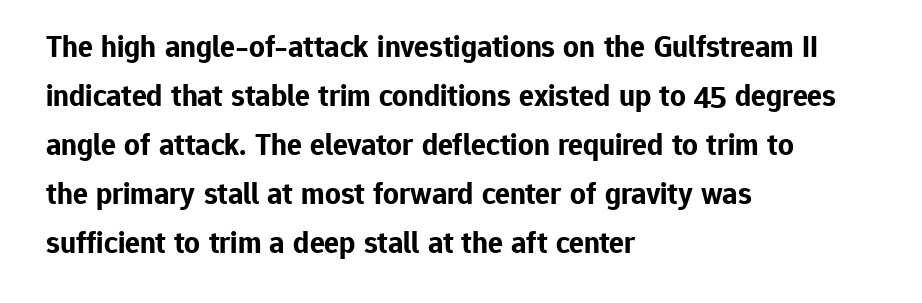
Grotesque or geometric, the face here clearly has no serifs. Horizontal alignment here is leftward, the default for most running prose. Is the letter spacing exaggerated? No — it looks like the ordinary default. Normally led — the rows are evenly, conventionally spaced. Stroke thickness is high; the sample reads as a true bold. Think of a printed novel: that variable character pitch is what you see here.
